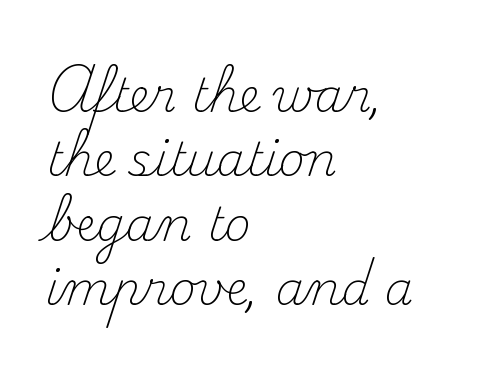
The image shows 46 px light serif type; set left-aligned, normal line spacing (1.4x), normal letter spacing, not underlined; medium stroke contrast and a small x-height.
